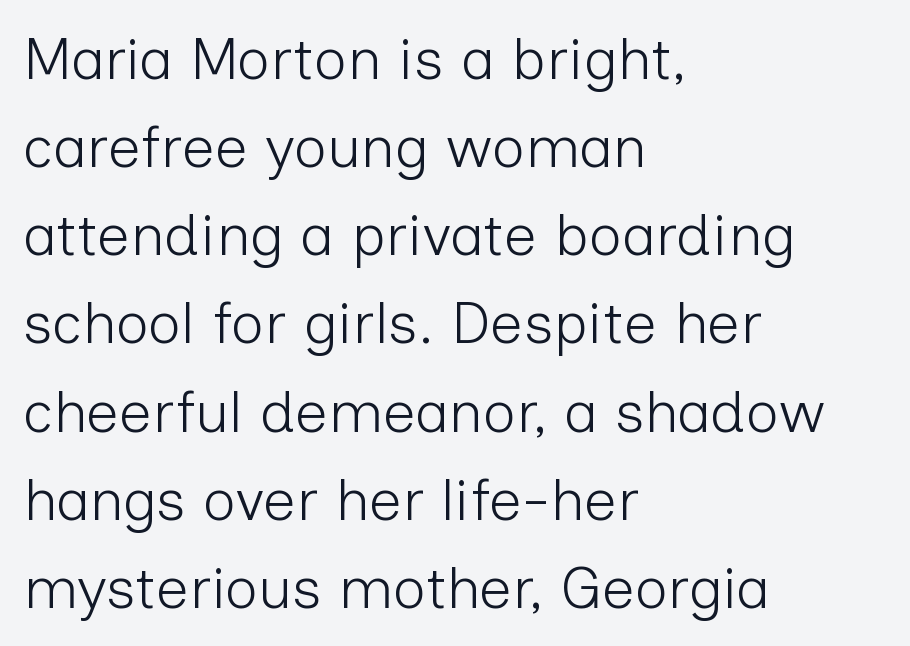
Q: Is the text bold? A: No.
Q: Is the text italic (slanted)? A: No, it is upright.
Q: Is the typeface a serif or a sans-serif typeface? A: Sans-serif.
Q: Is the text underlined? A: No.
Q: How is the paragraph aligned? A: Left-aligned.
Q: Is the spacing between letters normal or unusually wide? A: Normal.
Q: Is the spacing between lines tight, normal or loose? A: Normal.
Q: Width (condensed, normal, or wide)? A: Normal.
Q: Stroke contrast? A: Low.
Q: x-height? A: Medium.
Q: Monospaced? A: No.
